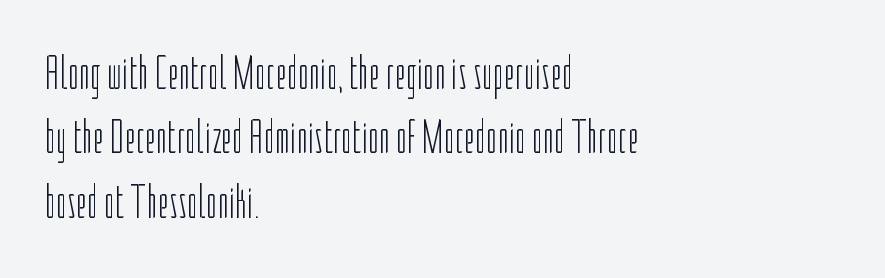
Q: Is the text bold? A: No.
Q: Is the text italic (slanted)? A: No, it is upright.
Q: Is the typeface a serif or a sans-serif typeface? A: Sans-serif.
Q: Is the text underlined? A: No.
Q: How is the paragraph aligned? A: Left-aligned.
Q: Is the spacing between letters normal or unusually wide? A: Normal.
Q: Is the spacing between lines tight, normal or loose? A: Normal.
Q: Width (condensed, normal, or wide)? A: Condensed.
Q: Stroke contrast? A: Low.
Q: x-height? A: Medium.
Q: Monospaced? A: No.
